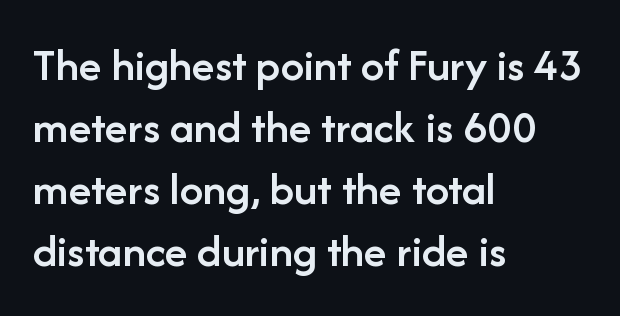
Alignment: flush left. This is sans-serif lettering, the kind often seen on screens and signage. The type is set solid horizontally, with unmodified tracking. Bold? Not quite — semibold, heavier than regular but stopping short.
